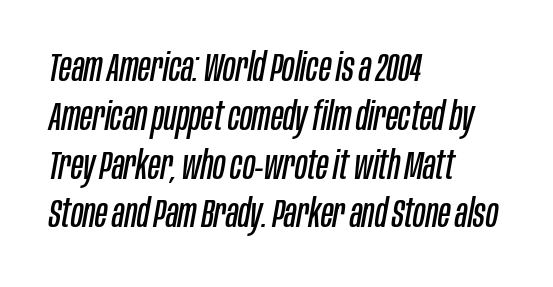
This sample uses plain, unmodified letter spacing. Is this a fixed-width face? No — the glyphs have proportional, varying widths. Does the lettering tilt? It does — this is italic. The rendering anchors every line to the left-hand side. Counters stay open thanks to moderate or lighter strokes. The strip under each line holds only bare page.
